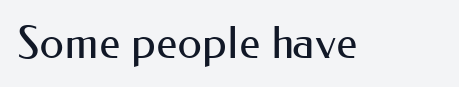
Quick note: not italic, upright. This rendering leaves character spacing at its baseline value. Only glyphs here, with clear space below each row. The typeface chosen for these lines omits serifs. Weight class: somewhere from thin through regular.
